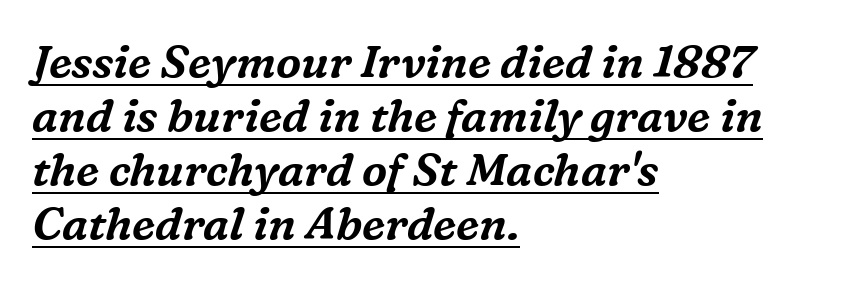
The image shows 45 px serif type, italic (leaning right); set left-aligned, line spacing 1.2x, normal letter spacing, underlined; medium stroke contrast and a medium x-height.
